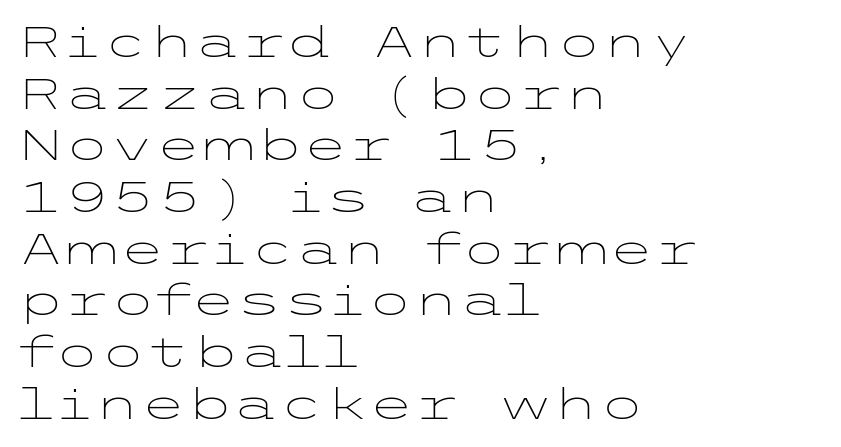
Posture: straight, roman, zero tilt. The rendering keeps characters at their native spacing. The characters display no serif detailing; their extremities are plain. Check the space under the baseline: it is left empty. Nothing heavy about these letters — not bold at all. In CSS terms this would be text-align: left.
